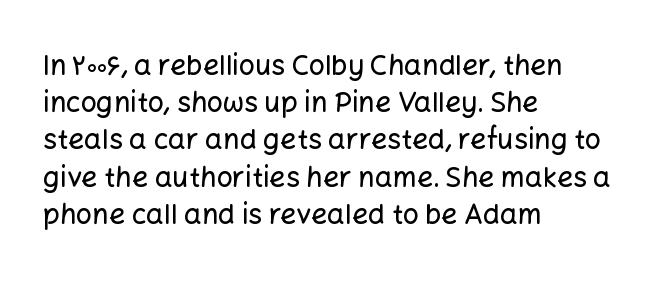
The image shows 28 px sans-serif type, upright; set left-aligned, normal line spacing (1.33x), normal letter spacing, not underlined; low stroke contrast and a medium x-height.
